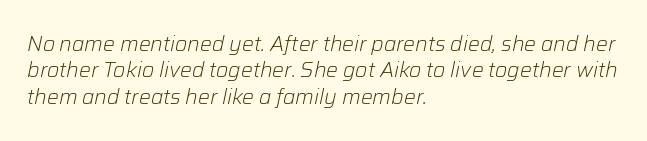
If you drew a ruler down the left edge, every line would touch it. Underlining? Definitely not there. The space between consecutive lines is moderate. The font's italic variant was chosen for this text.
